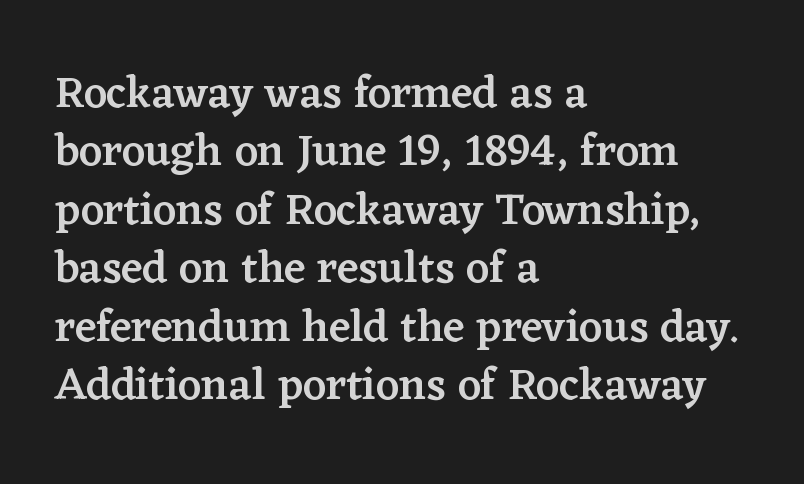
The image shows 45 px semibold serif type, upright; set left-aligned, normal line spacing (1.3x), normal letter spacing, not underlined; low stroke contrast and a medium x-height.
